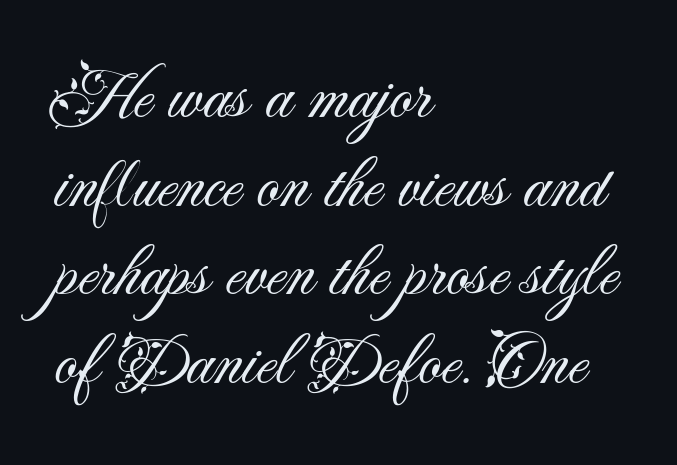
{"serif": "no", "bold": "no", "weight": "light", "width": "normal", "stroke_contrast": "medium", "x_height": "small", "monospaced": "no", "underline": "no", "align": "left", "line_spacing": "normal", "line_spacing_ratio": 1.25, "letter_spacing": "normal", "letter_spacing_em": 0.0, "glyph_px": 71}
